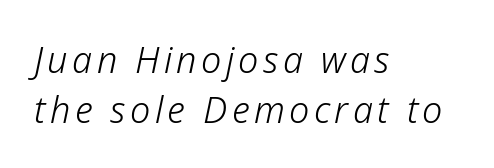
{"italic": "yes", "lean": "right", "slant_degrees": 12, "bold": "no", "weight": "light", "width": "normal", "stroke_contrast": "low", "x_height": "medium", "monospaced": "no", "underline": "no", "align": "left", "line_spacing": "normal", "line_spacing_ratio": 1.38, "glyph_px": 36}
